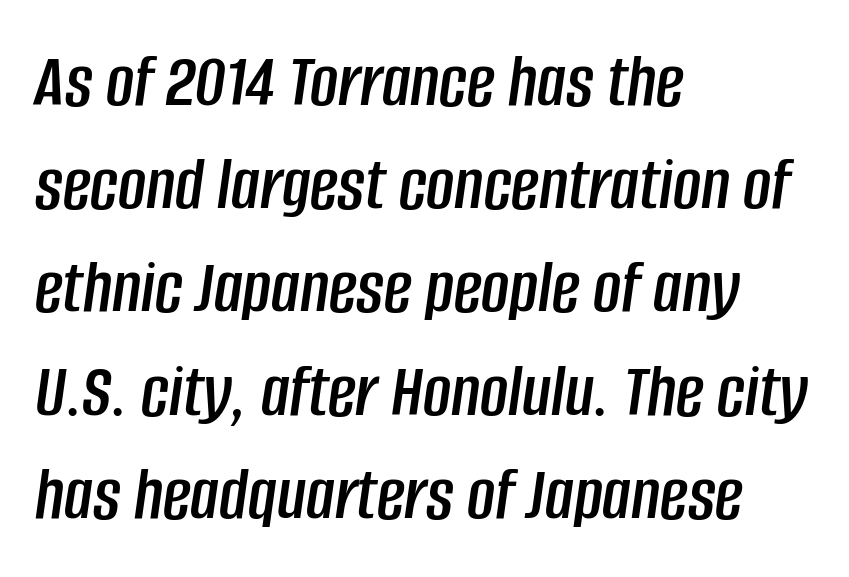
{"italic": "yes", "lean": "right", "slant_degrees": 8, "width": "condensed", "stroke_contrast": "low", "x_height": "large", "monospaced": "no", "underline": "no", "align": "left", "line_spacing": "normal", "line_spacing_ratio": 1.34, "letter_spacing": "normal", "letter_spacing_em": 0.0, "glyph_px": 77}
